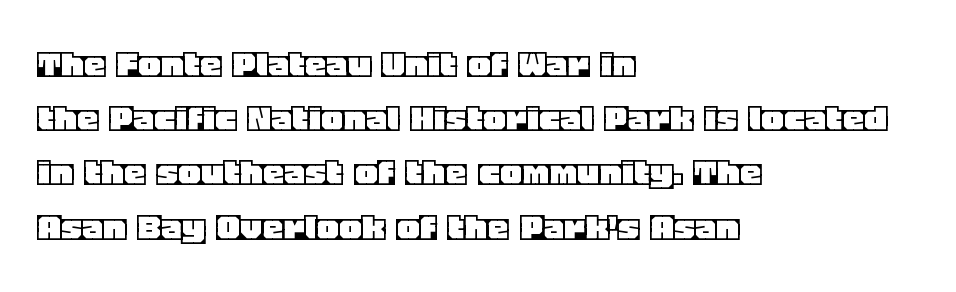
The image shows 43 px text type, upright; set left-aligned, normal line spacing (1.26x), normal letter spacing, not underlined; a large x-height.
